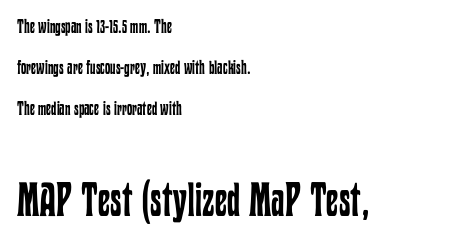
The passage shown has conventional tracking throughout. Does the bottom block carry the larger type? Yes, it does. Each stroke keeps to a modest, everyday thickness or less. Notice how the stems are strictly vertical — no italics here.
